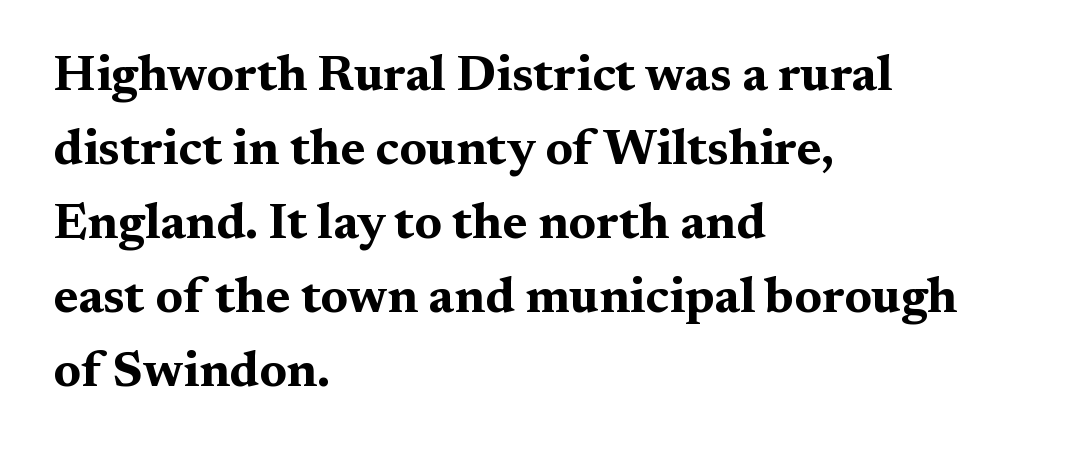
Serifs: yes, visible at the terminals of the letterforms. Descenders hang freely into open space. Regular leading. Think of a printed novel: that variable character pitch is what you see here. Every stem runs plumb, perpendicular to the baseline.
